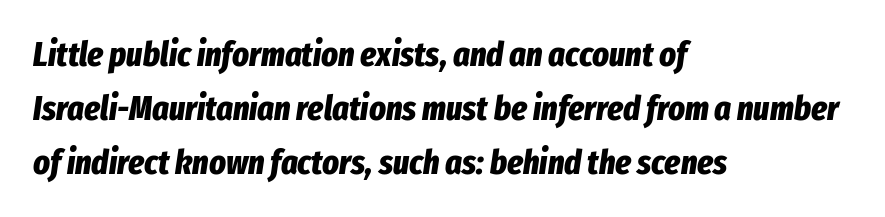
Q: Is the text bold? A: Yes.
Q: Is the text italic (slanted)? A: Yes, it leans right by about 8 degrees.
Q: Is the text underlined? A: No.
Q: How is the paragraph aligned? A: Left-aligned.
Q: Is the spacing between letters normal or unusually wide? A: Normal.
Q: Is the spacing between lines tight, normal or loose? A: Normal.
Q: Width (condensed, normal, or wide)? A: Condensed.
Q: Stroke contrast? A: Low.
Q: x-height? A: Medium.
Q: Monospaced? A: No.
